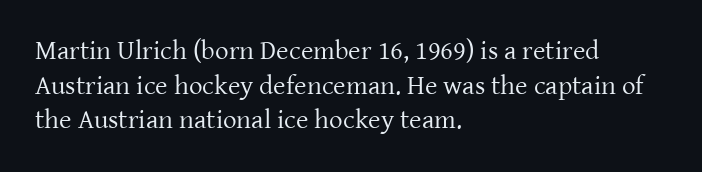
The image shows 27 px text type, upright; set left-aligned, normal line spacing (1.28x), normal letter spacing, not underlined.
